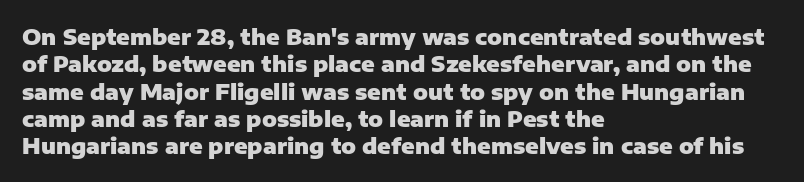
Q: Is the text bold? A: Yes.
Q: Is the text italic (slanted)? A: No, it is upright.
Q: Is the text underlined? A: No.
Q: How is the paragraph aligned? A: Left-aligned.
Q: Is the spacing between letters normal or unusually wide? A: Normal.
